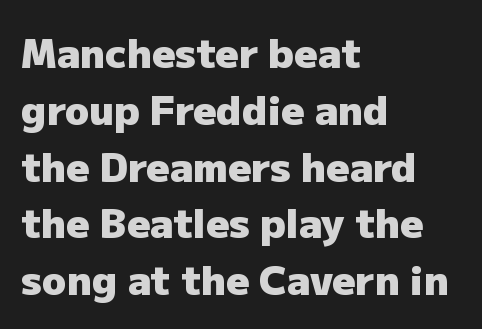
Every stem runs plumb, perpendicular to the baseline. Is this a fixed-width face? No — the glyphs have proportional, varying widths. Short note: letters normally spaced. The face used here has the dense, thick strokes of a bold. Vertical spacing — default. The text was rendered using a sans face with plain stroke endings.
